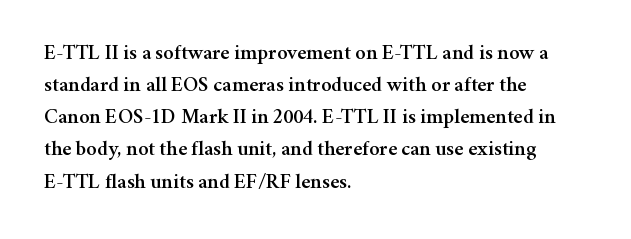
The image shows 21 px text type, upright; set left-aligned, normal line spacing (1.53x), normal letter spacing, not underlined.
